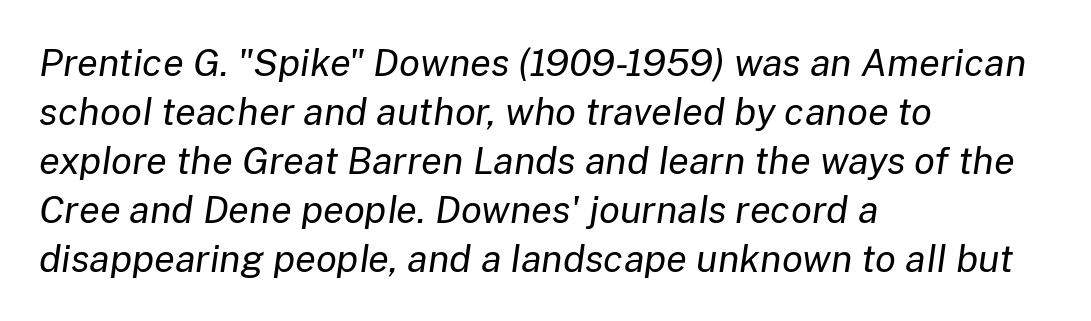
{"italic": "yes", "lean": "right", "slant_degrees": 8, "bold": "no", "weight": "regular", "width": "normal", "stroke_contrast": "low", "x_height": "medium", "monospaced": "no", "underline": "no", "align": "left", "line_spacing": "normal", "line_spacing_ratio": 1.29, "letter_spacing": "normal", "letter_spacing_em": 0.0, "glyph_px": 38}
